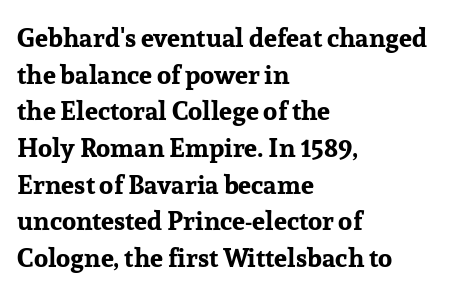
Caption: multi-line text, flush left, ragged right. Look at the tracking — it's just the regular setting, nothing added. Upright lettering throughout. The passage shown is emphatically bold. The passage shown is not underscored anywhere.
